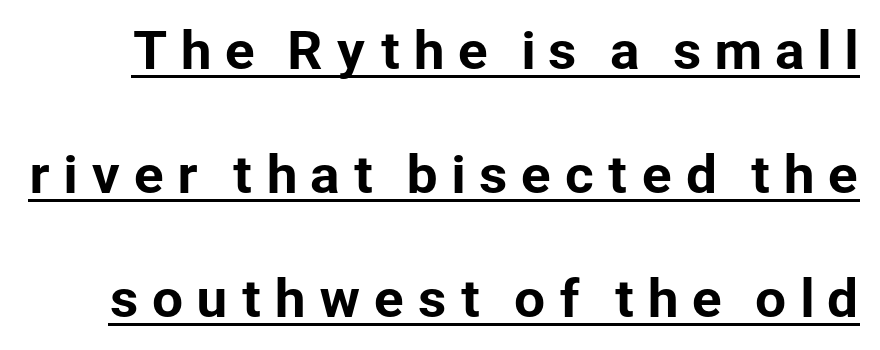
Q: Is the text italic (slanted)? A: No, it is upright.
Q: Is the typeface a serif or a sans-serif typeface? A: Sans-serif.
Q: Is the text underlined? A: Yes.
Q: Is the spacing between letters normal or unusually wide? A: Unusually wide.
Q: Is the spacing between lines tight, normal or loose? A: Loose.
Q: Width (condensed, normal, or wide)? A: Normal.
Q: Stroke contrast? A: Low.
Q: x-height? A: Medium.
Q: Monospaced? A: No.
